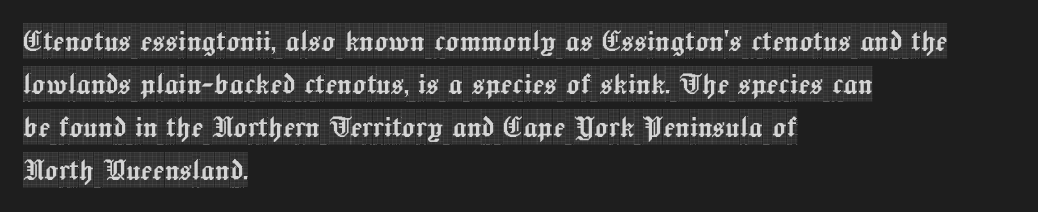
{"serif": "yes", "italic": "no", "width": "condensed", "x_height": "large", "monospaced": "no", "underline": "no", "align": "left", "line_spacing_ratio": 1.23, "letter_spacing": "normal", "letter_spacing_em": 0.0, "glyph_px": 35}
